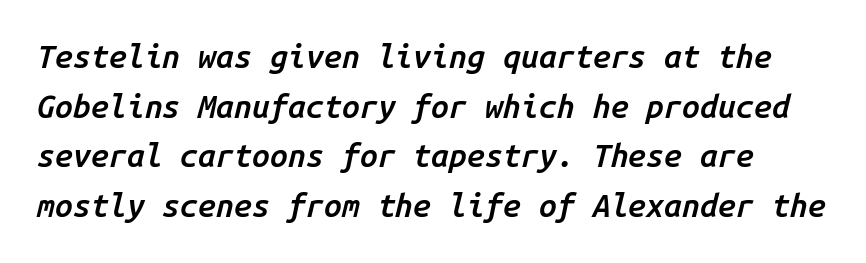
{"italic": "yes", "lean": "right", "slant_degrees": 14, "bold": "semi", "weight": "semibold", "width": "normal", "stroke_contrast": "low", "x_height": "medium", "monospaced": "yes", "underline": "no", "line_spacing": "normal", "line_spacing_ratio": 1.55, "letter_spacing": "normal", "letter_spacing_em": 0.0, "glyph_px": 32}
